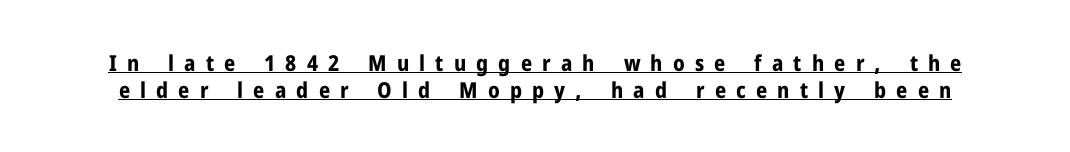
The image shows 22 px bold type, upright; set line spacing 1.21x, unusually wide letter spacing (+0.46 em), underlined.
